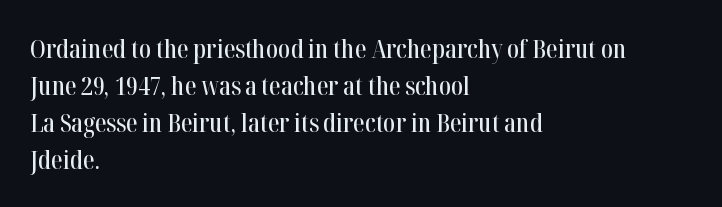
Q: Is the text italic (slanted)? A: No, it is upright.
Q: Is the text underlined? A: No.
Q: How is the paragraph aligned? A: Left-aligned.
Q: Is the spacing between letters normal or unusually wide? A: Normal.
Q: Is the spacing between lines tight, normal or loose? A: Normal.
